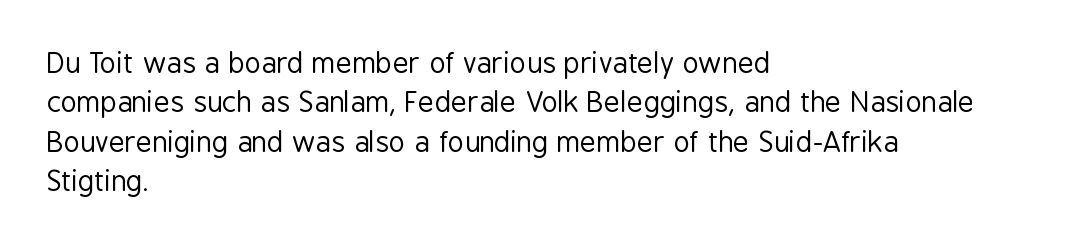
Q: Is the text bold? A: No.
Q: Is the text italic (slanted)? A: No, it is upright.
Q: Is the typeface a serif or a sans-serif typeface? A: Sans-serif.
Q: Is the text underlined? A: No.
Q: How is the paragraph aligned? A: Left-aligned.
Q: Is the spacing between letters normal or unusually wide? A: Normal.
Q: Is the spacing between lines tight, normal or loose? A: Normal.
Q: Width (condensed, normal, or wide)? A: Condensed.
Q: Stroke contrast? A: Low.
Q: x-height? A: Medium.
Q: Monospaced? A: No.
